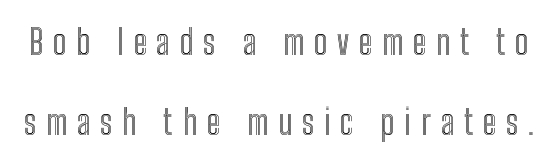
Q: Is the text italic (slanted)? A: No, it is upright.
Q: Is the text underlined? A: No.
Q: Is the spacing between letters normal or unusually wide? A: Unusually wide.
Q: Is the spacing between lines tight, normal or loose? A: Loose.
Q: Width (condensed, normal, or wide)? A: Condensed.
Q: x-height? A: Medium.
Q: Monospaced? A: No.
